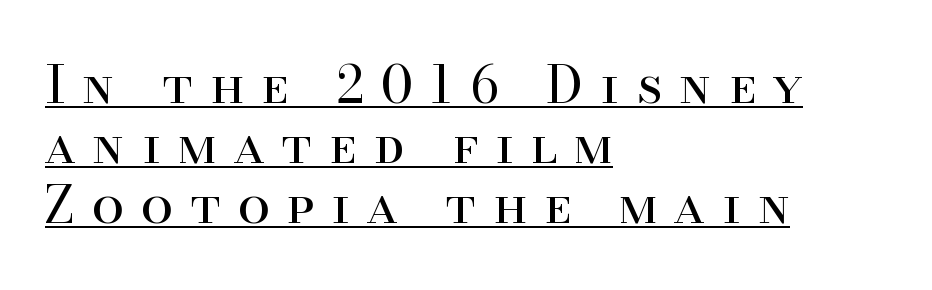
Vertical stems look standard width or narrower in stroke. The typography opts for an upright posture over an oblique one. The font family rendered here belongs to the serif group. Does the copy run flush right? No — it runs flush left. The type is letterspaced generously, with wide tracking.
